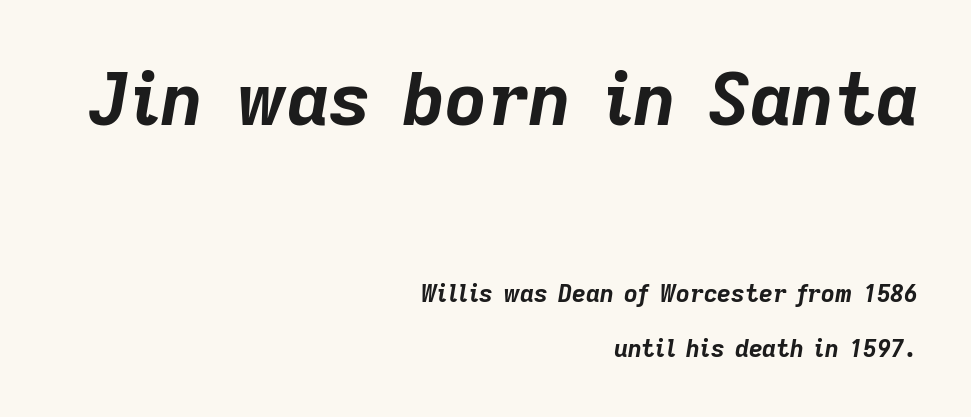
Q: Is the text bold? A: Yes.
Q: Is the text italic (slanted)? A: Yes, it leans right by about 9 degrees.
Q: Is the text underlined? A: No.
Q: How is the paragraph aligned? A: Right-aligned.
Q: Is the spacing between letters normal or unusually wide? A: Normal.
Q: Is the spacing between lines tight, normal or loose? A: Loose.
Q: Which block of text is set in a larger size, the first (top) or the second (bottom)? A: The first (top) one.
Q: Width (condensed, normal, or wide)? A: Normal.
Q: Stroke contrast? A: Low.
Q: x-height? A: Medium.
Q: Monospaced? A: No.
